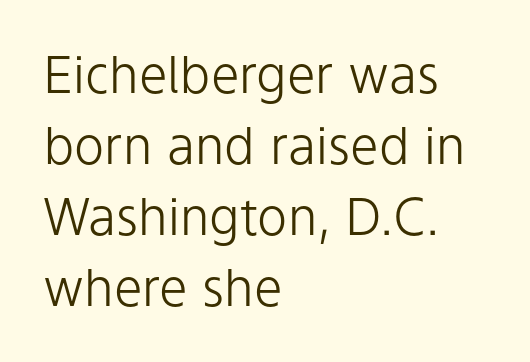
The image shows 51 px light sans-serif type, upright; set left-aligned, normal line spacing (1.39x), normal letter spacing, not underlined; low stroke contrast and a medium x-height.
